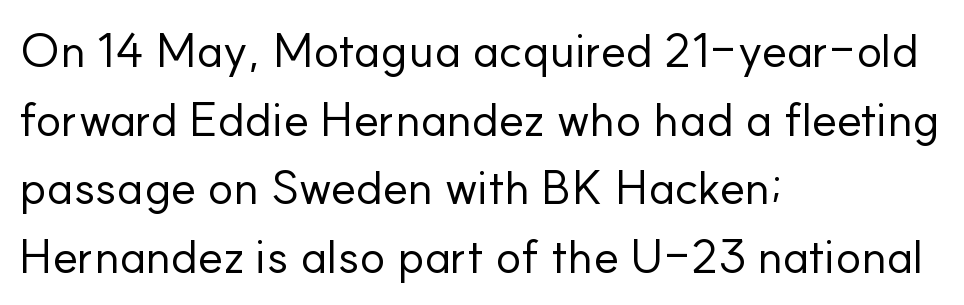
Q: Is the text bold? A: No.
Q: Is the text italic (slanted)? A: No, it is upright.
Q: Is the typeface a serif or a sans-serif typeface? A: Sans-serif.
Q: Is the text underlined? A: No.
Q: How is the paragraph aligned? A: Left-aligned.
Q: Is the spacing between letters normal or unusually wide? A: Normal.
Q: Is the spacing between lines tight, normal or loose? A: Normal.
Q: Width (condensed, normal, or wide)? A: Normal.
Q: Stroke contrast? A: Low.
Q: x-height? A: Small.
Q: Monospaced? A: No.
